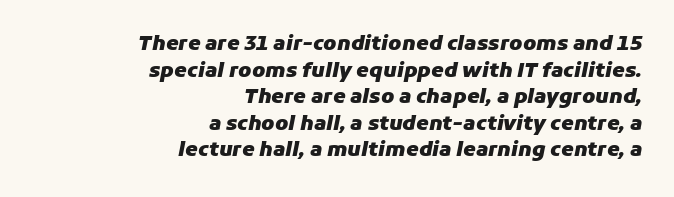
{"italic": "yes", "lean": "right", "slant_degrees": 11, "bold": "yes", "underline": "no", "align": "right", "line_spacing": "normal", "line_spacing_ratio": 1.33, "letter_spacing": "normal", "letter_spacing_em": 0.0, "glyph_px": 20}
